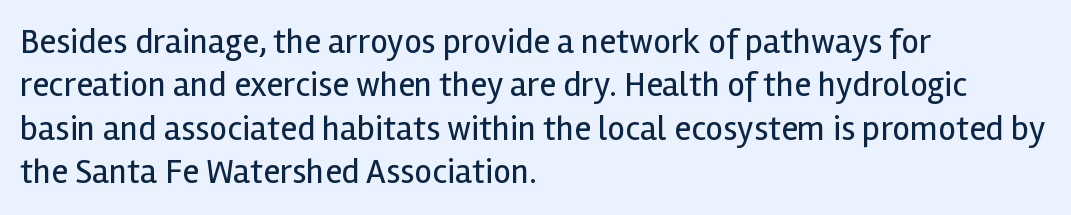
{"serif": "no", "italic": "no", "bold": "no", "weight": "regular", "width": "normal", "x_height": "medium", "monospaced": "no", "underline": "no", "align": "left", "line_spacing_ratio": 1.24, "letter_spacing": "normal", "letter_spacing_em": 0.0, "glyph_px": 35}
